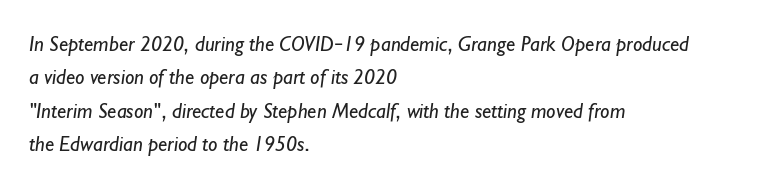
{"bold": "no", "underline": "no", "align": "left", "line_spacing": "normal", "line_spacing_ratio": 1.59, "letter_spacing": "normal", "letter_spacing_em": 0.0, "glyph_px": 21}
